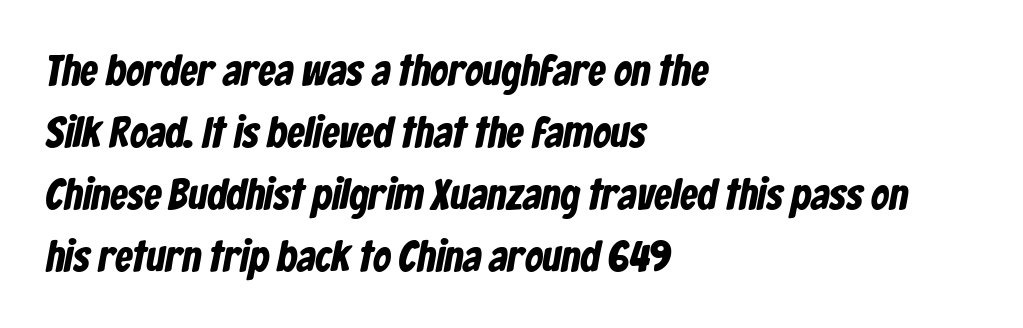
Q: Is the typeface a serif or a sans-serif typeface? A: Sans-serif.
Q: Is the text underlined? A: No.
Q: How is the paragraph aligned? A: Left-aligned.
Q: Is the spacing between letters normal or unusually wide? A: Normal.
Q: Is the spacing between lines tight, normal or loose? A: Normal.
Q: Width (condensed, normal, or wide)? A: Condensed.
Q: Stroke contrast? A: Low.
Q: x-height? A: Medium.
Q: Monospaced? A: No.
